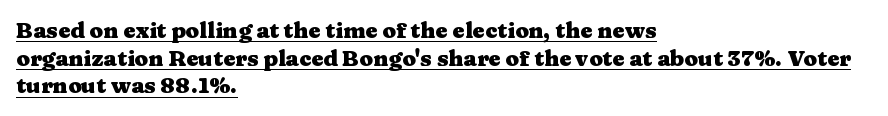
Q: Is the text bold? A: Yes.
Q: Is the text italic (slanted)? A: No, it is upright.
Q: Is the text underlined? A: Yes.
Q: How is the paragraph aligned? A: Left-aligned.
Q: Is the spacing between letters normal or unusually wide? A: Normal.
Q: Is the spacing between lines tight, normal or loose? A: Normal.
